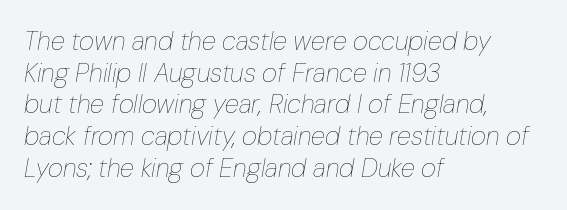
The glyphs look as if they've been sheared to an angle. There is no visible air inserted between adjacent glyphs. Short and long lines alike share a common starting point at left. These glyphs show unthickened strokes, regular width or finer. The words here are not underlined.
